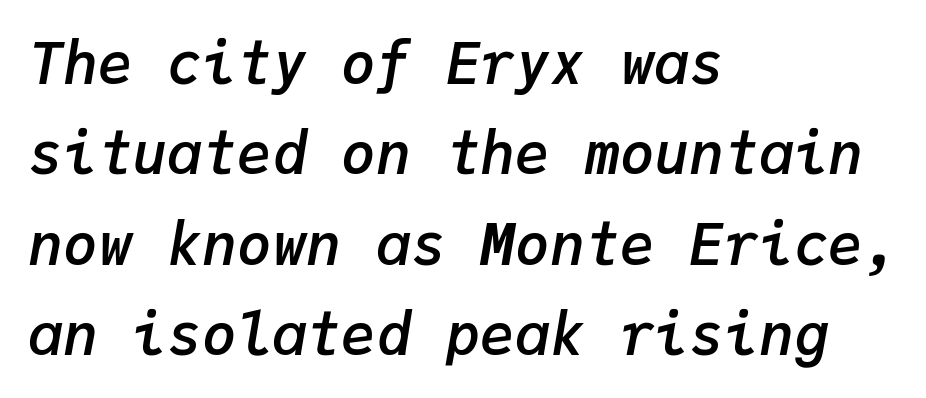
{"italic": "yes", "lean": "right", "slant_degrees": 9, "bold": "semi", "weight": "semibold", "width": "normal", "stroke_contrast": "low", "x_height": "medium", "monospaced": "yes", "underline": "no", "align": "left", "line_spacing": "normal", "line_spacing_ratio": 1.56, "letter_spacing": "normal", "letter_spacing_em": 0.0, "glyph_px": 58}
